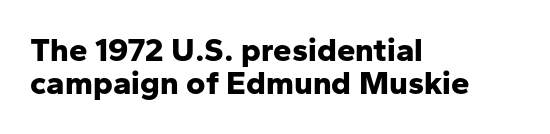
The image shows 33 px bold sans-serif type, upright; set left-aligned, tight line spacing (1.01x), normal letter spacing, not underlined; low stroke contrast and a medium x-height.
